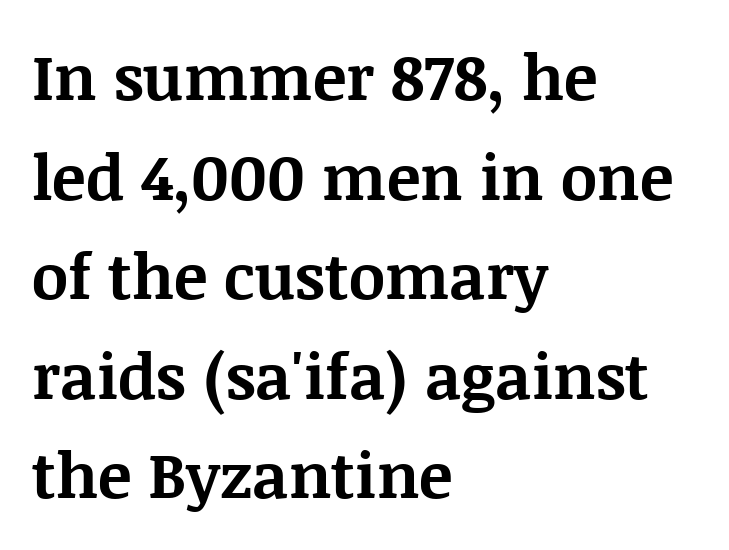
{"serif": "yes", "italic": "no", "bold": "yes", "weight": "bold", "width": "normal", "stroke_contrast": "medium", "x_height": "large", "monospaced": "no", "underline": "no", "align": "left", "line_spacing": "normal", "line_spacing_ratio": 1.58, "letter_spacing": "normal", "letter_spacing_em": 0.0, "glyph_px": 63}
